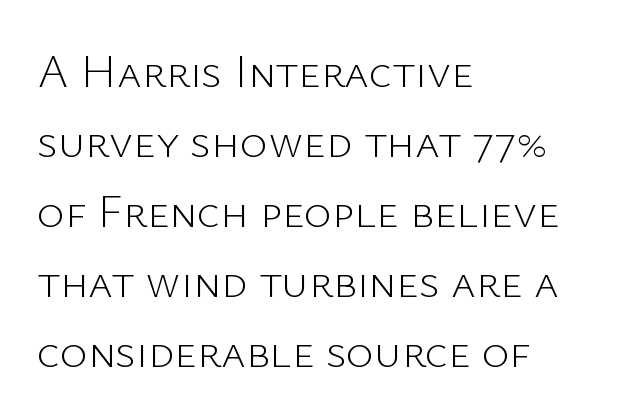
{"serif": "no", "italic": "no", "bold": "no", "weight": "light", "width": "normal", "stroke_contrast": "low", "x_height": "medium", "monospaced": "no", "underline": "no", "align": "left", "line_spacing": "normal", "line_spacing_ratio": 1.49, "letter_spacing": "normal", "letter_spacing_em": 0.0, "glyph_px": 47}
